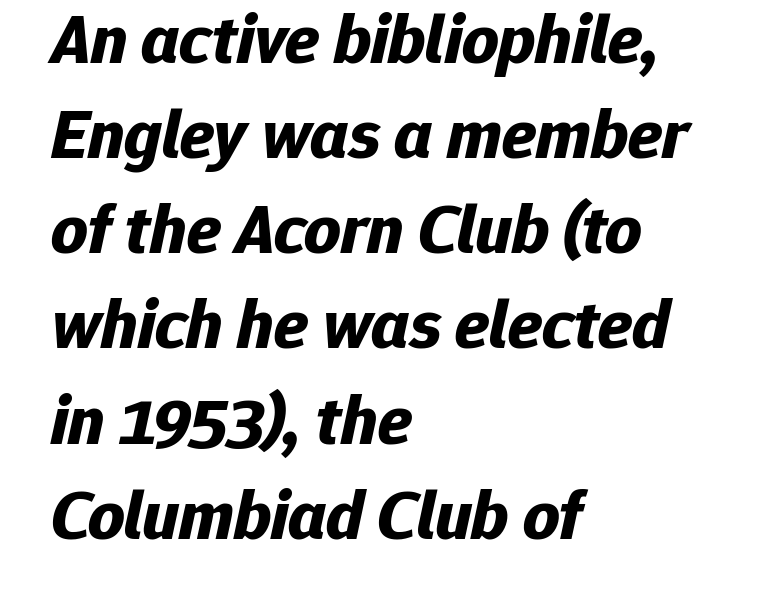
The image shows 71 px bold type, italic (leaning right); set left-aligned, normal line spacing (1.34x), normal letter spacing, not underlined; low stroke contrast and a medium x-height.
